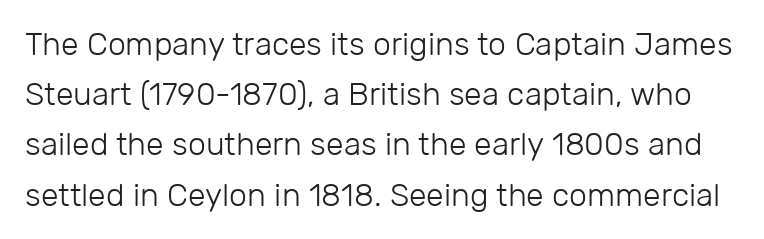
{"serif": "no", "italic": "no", "bold": "no", "weight": "light", "width": "normal", "stroke_contrast": "low", "x_height": "medium", "monospaced": "no", "underline": "no", "line_spacing": "normal", "line_spacing_ratio": 1.57, "letter_spacing": "normal", "letter_spacing_em": 0.0, "glyph_px": 32}
